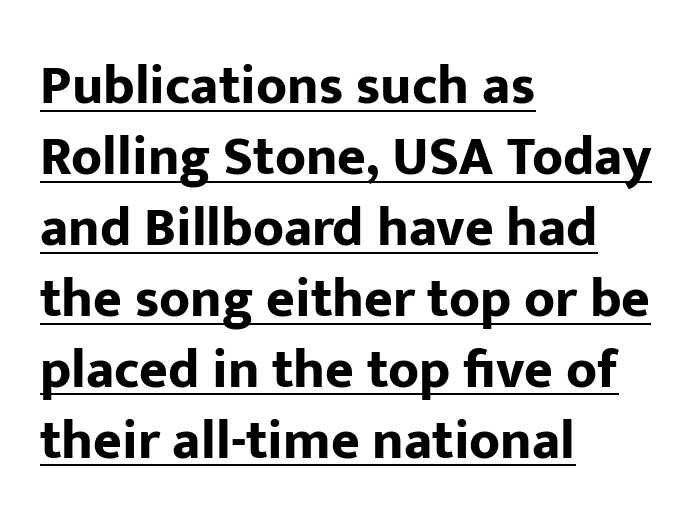
{"serif": "no", "italic": "no", "bold": "yes", "weight": "bold", "width": "normal", "stroke_contrast": "low", "x_height": "medium", "monospaced": "no", "underline": "yes", "align": "left", "line_spacing": "normal", "line_spacing_ratio": 1.29, "letter_spacing": "normal", "letter_spacing_em": 0.0, "glyph_px": 55}
